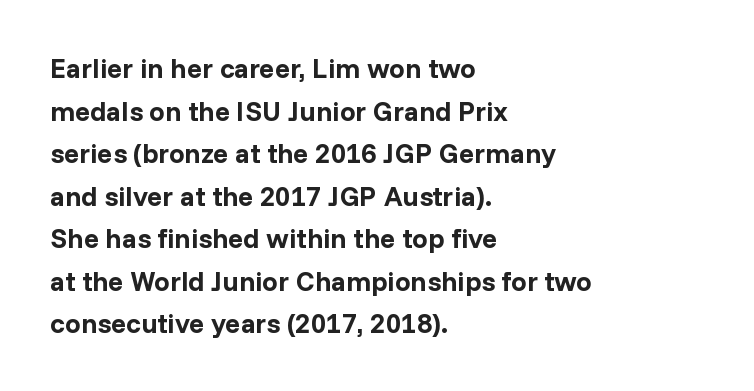
Q: Is the text bold? A: Yes.
Q: Is the text italic (slanted)? A: No, it is upright.
Q: Is the typeface a serif or a sans-serif typeface? A: Sans-serif.
Q: Is the text underlined? A: No.
Q: How is the paragraph aligned? A: Left-aligned.
Q: Is the spacing between letters normal or unusually wide? A: Normal.
Q: Is the spacing between lines tight, normal or loose? A: Normal.
Q: Width (condensed, normal, or wide)? A: Normal.
Q: Stroke contrast? A: Low.
Q: x-height? A: Medium.
Q: Monospaced? A: No.
